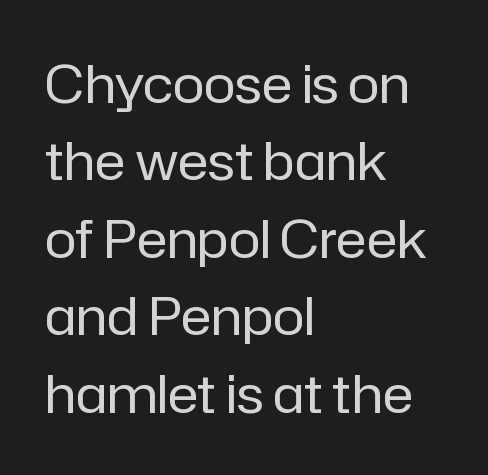
The image shows 53 px regular-weight sans-serif type, upright; set left-aligned, normal line spacing (1.46x), normal letter spacing, not underlined; low stroke contrast and a medium x-height.
